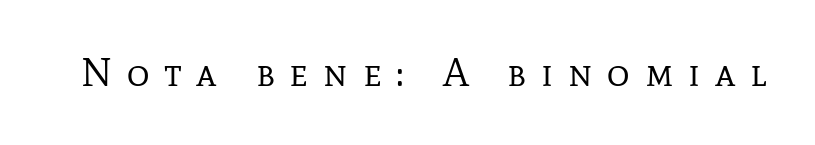
The image shows 39 px regular-weight serif type, upright; set unusually wide letter spacing (+0.38 em), not underlined; low stroke contrast and a medium x-height.
